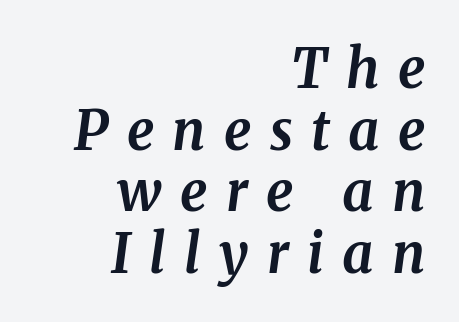
The image shows 54 px bold serif type, italic (leaning right); set right-aligned, tight line spacing (1.14x), unusually wide letter spacing (+0.34 em), not underlined; medium stroke contrast and a medium x-height.
